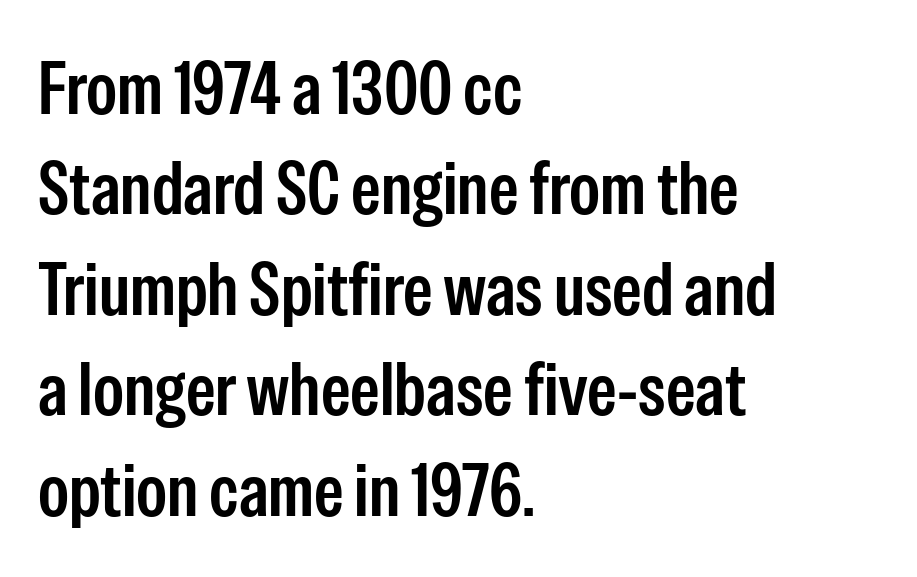
Inter-character spacing is left at the font's built-in metrics. The ragged edge is on the right, which tells us the setting is flush left. Here the designer chose a conventional face with non-uniform glyph widths. This block has exactly the height ordinary leading produces.
